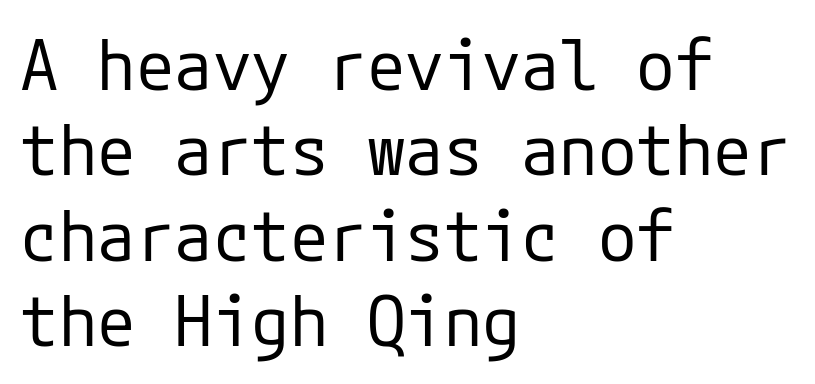
All the whitespace from short lines collects on the right. This rendering leaves character spacing at its baseline value. Upright lettering throughout. The string is rendered with underlining switched off.
